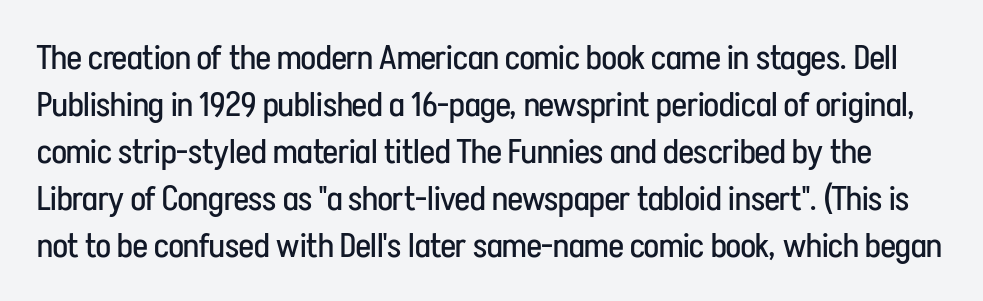
Q: Is the text bold? A: No.
Q: Is the text italic (slanted)? A: No, it is upright.
Q: Is the typeface a serif or a sans-serif typeface? A: Sans-serif.
Q: Is the text underlined? A: No.
Q: Is the spacing between letters normal or unusually wide? A: Normal.
Q: Is the spacing between lines tight, normal or loose? A: Normal.
Q: Width (condensed, normal, or wide)? A: Condensed.
Q: Stroke contrast? A: Low.
Q: x-height? A: Medium.
Q: Monospaced? A: No.
